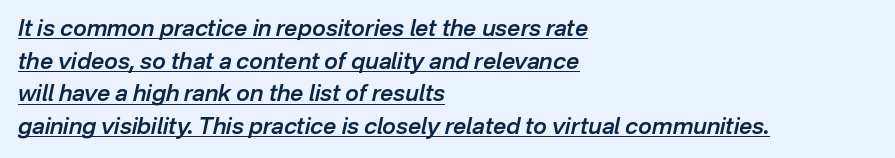
Q: Is the text bold? A: Semi-bold.
Q: Is the text italic (slanted)? A: Yes, it leans right by about 12 degrees.
Q: Is the text underlined? A: Yes.
Q: How is the paragraph aligned? A: Left-aligned.
Q: Is the spacing between letters normal or unusually wide? A: Normal.
Q: Is the spacing between lines tight, normal or loose? A: Normal.
